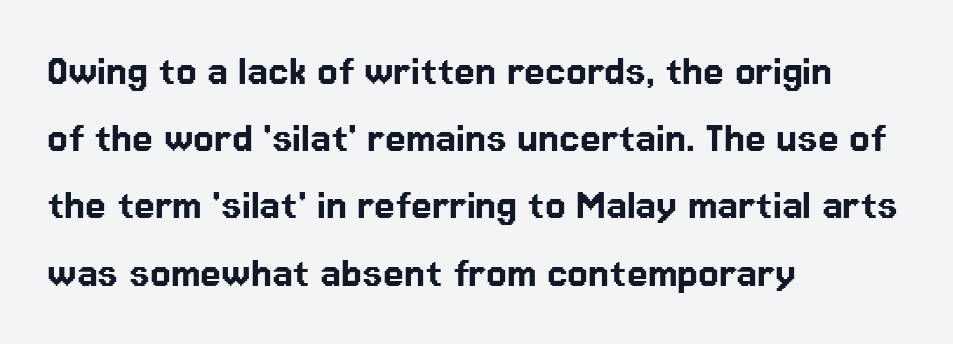
The image shows 47 px sans-serif type, upright; set left-aligned, normal line spacing (1.43x), normal letter spacing, not underlined; low stroke contrast and a medium x-height.
